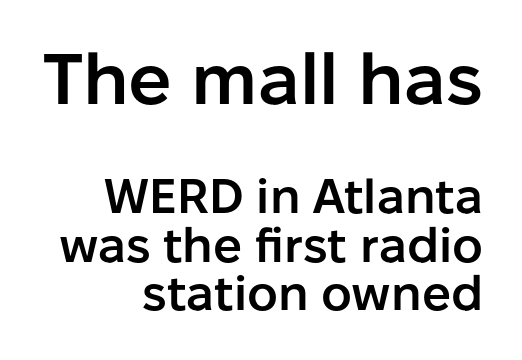
Q: Is the text bold? A: Semi-bold.
Q: Is the text italic (slanted)? A: No, it is upright.
Q: Is the typeface a serif or a sans-serif typeface? A: Sans-serif.
Q: Is the text underlined? A: No.
Q: How is the paragraph aligned? A: Right-aligned.
Q: Is the spacing between letters normal or unusually wide? A: Normal.
Q: Is the spacing between lines tight, normal or loose? A: Tight.
Q: Which block of text is set in a larger size, the first (top) or the second (bottom)? A: The first (top) one.
Q: Width (condensed, normal, or wide)? A: Normal.
Q: Stroke contrast? A: Low.
Q: x-height? A: Medium.
Q: Monospaced? A: No.
